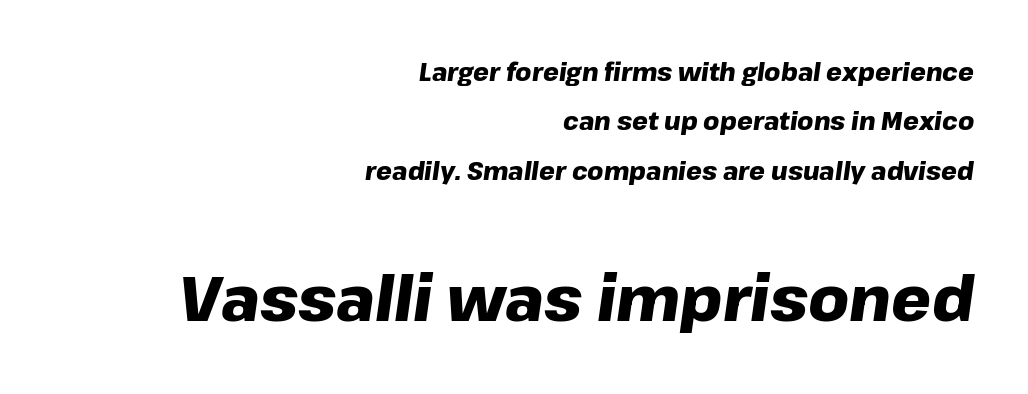
Q: Is the text bold? A: Yes.
Q: Is the text italic (slanted)? A: Yes, it leans right by about 8 degrees.
Q: Is the text underlined? A: No.
Q: How is the paragraph aligned? A: Right-aligned.
Q: Is the spacing between letters normal or unusually wide? A: Normal.
Q: Is the spacing between lines tight, normal or loose? A: Loose.
Q: Which block of text is set in a larger size, the first (top) or the second (bottom)? A: The second (bottom) one.
Q: Width (condensed, normal, or wide)? A: Normal.
Q: Stroke contrast? A: Low.
Q: x-height? A: Medium.
Q: Monospaced? A: No.
